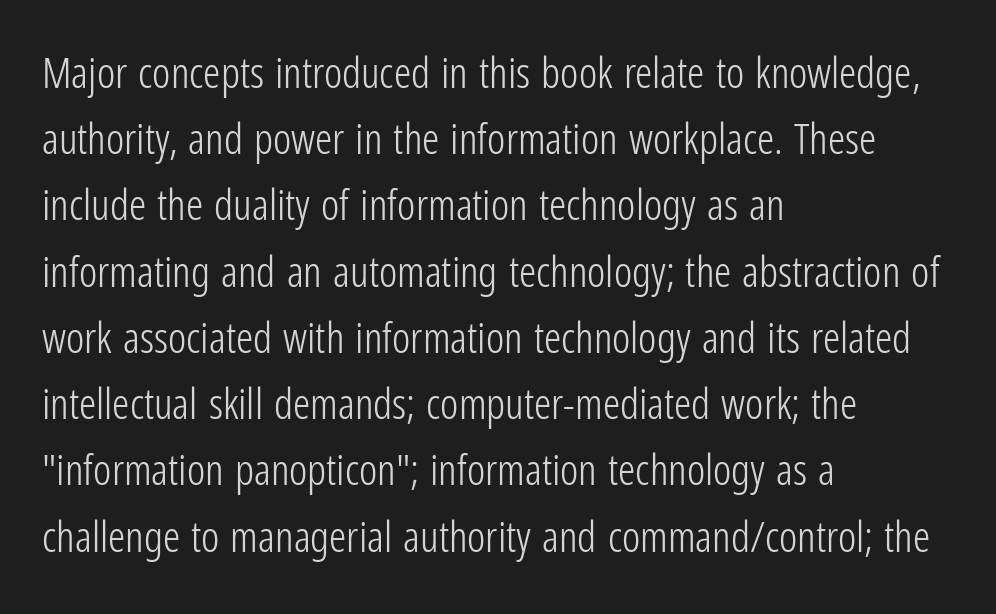
These lines stack with their left ends in a neat column. What kind of face is this? One without serifs — a sans. Each word holds together tightly as a unit, with standard inter-letter gaps. Character widths vary here, with narrow letters taking less room than wide ones. This reads as an unemphasized weight, regular at the heaviest.
